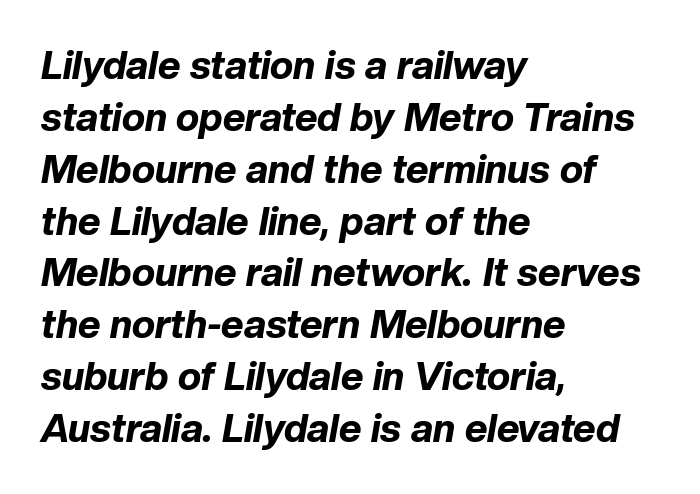
The image shows 39 px bold type, italic (leaning right); set left-aligned, normal line spacing (1.33x), normal letter spacing, not underlined; low stroke contrast and a medium x-height.
